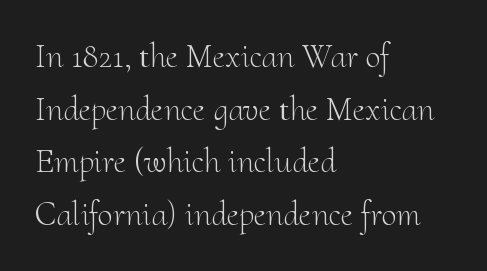
{"serif": "yes", "italic": "no", "bold": "no", "weight": "light", "width": "normal", "stroke_contrast": "medium", "x_height": "small", "monospaced": "no", "underline": "no", "align": "left", "line_spacing": "normal", "line_spacing_ratio": 1.55, "letter_spacing": "normal", "letter_spacing_em": 0.0, "glyph_px": 34}
